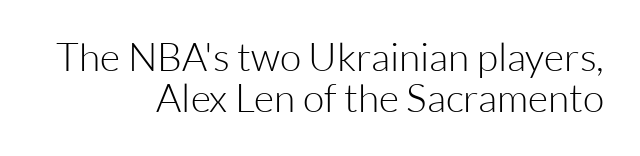
Q: Is the text bold? A: No.
Q: Is the text italic (slanted)? A: No, it is upright.
Q: Is the typeface a serif or a sans-serif typeface? A: Sans-serif.
Q: Is the text underlined? A: No.
Q: How is the paragraph aligned? A: Right-aligned.
Q: Is the spacing between letters normal or unusually wide? A: Normal.
Q: Is the spacing between lines tight, normal or loose? A: Tight.
Q: Width (condensed, normal, or wide)? A: Normal.
Q: Stroke contrast? A: Low.
Q: x-height? A: Medium.
Q: Monospaced? A: No.
